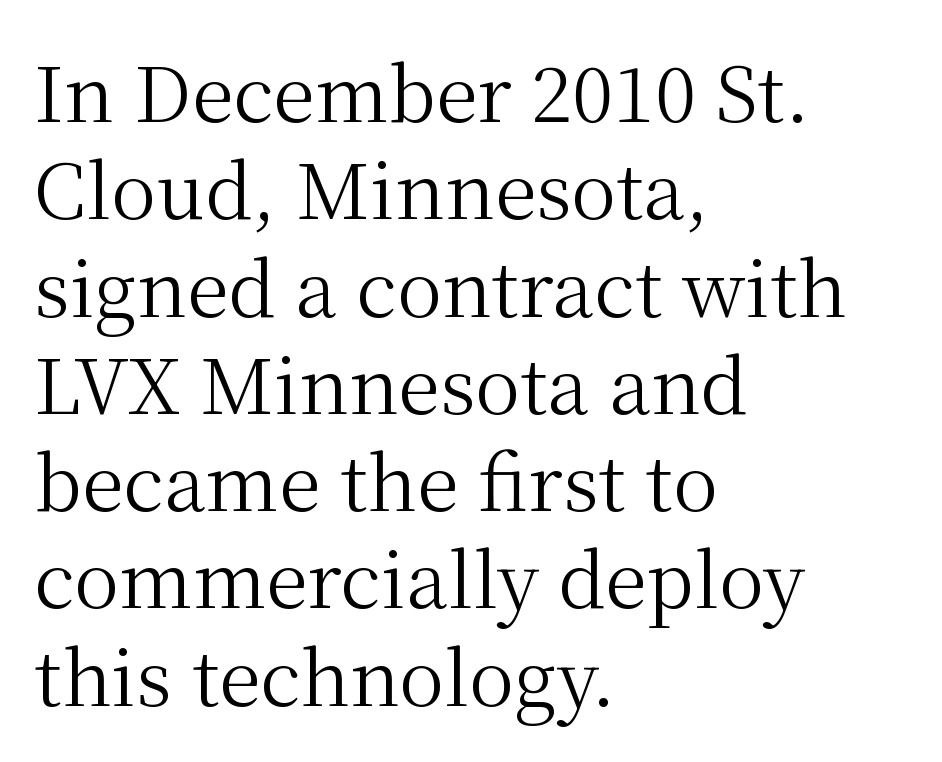
Q: Is the text bold? A: No.
Q: Is the text italic (slanted)? A: No, it is upright.
Q: Is the typeface a serif or a sans-serif typeface? A: Serif.
Q: Is the text underlined? A: No.
Q: How is the paragraph aligned? A: Left-aligned.
Q: Is the spacing between letters normal or unusually wide? A: Normal.
Q: Is the spacing between lines tight, normal or loose? A: Normal.
Q: Width (condensed, normal, or wide)? A: Normal.
Q: Stroke contrast? A: Medium.
Q: x-height? A: Medium.
Q: Monospaced? A: No.
